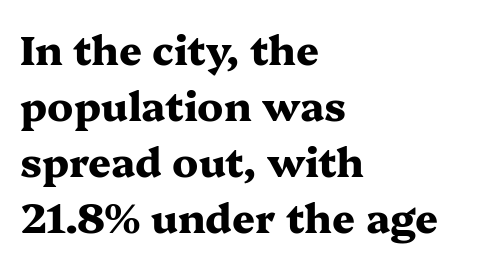
The image shows 40 px heavy, wide serif type, upright; set left-aligned, normal line spacing (1.4x), normal letter spacing, not underlined; medium stroke contrast and a medium x-height.
